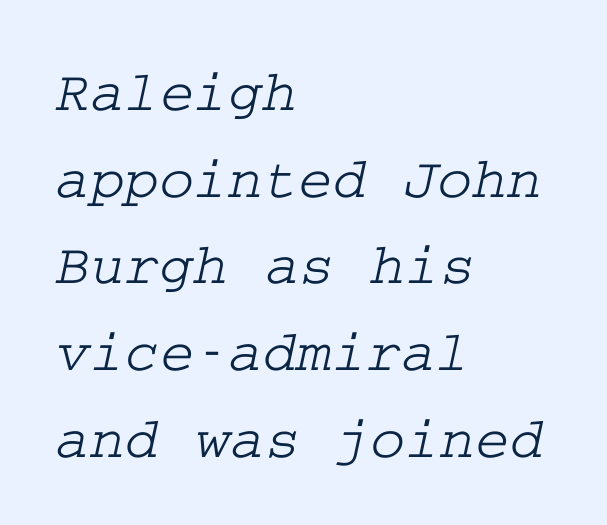
The image shows 59 px wide serif type; set left-aligned, normal line spacing (1.47x), normal letter spacing, not underlined; low stroke contrast and a medium x-height.
